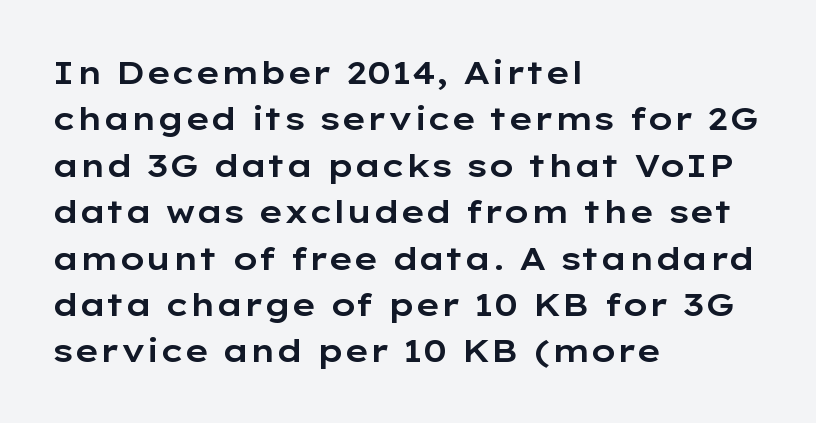
Q: Is the text italic (slanted)? A: No, it is upright.
Q: Is the typeface a serif or a sans-serif typeface? A: Sans-serif.
Q: Is the text underlined? A: No.
Q: How is the paragraph aligned? A: Left-aligned.
Q: Is the spacing between letters normal or unusually wide? A: Normal.
Q: Is the spacing between lines tight, normal or loose? A: Normal.
Q: Width (condensed, normal, or wide)? A: Wide.
Q: Stroke contrast? A: Low.
Q: x-height? A: Medium.
Q: Monospaced? A: No.
